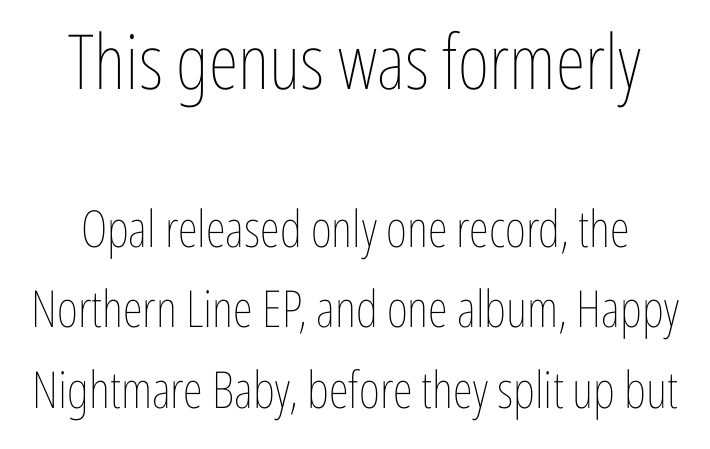
Q: Is the text bold? A: No.
Q: Is the text italic (slanted)? A: No, it is upright.
Q: Is the text underlined? A: No.
Q: Is the spacing between letters normal or unusually wide? A: Normal.
Q: Is the spacing between lines tight, normal or loose? A: Normal.
Q: Which block of text is set in a larger size, the first (top) or the second (bottom)? A: The first (top) one.
Q: Width (condensed, normal, or wide)? A: Condensed.
Q: Stroke contrast? A: Low.
Q: x-height? A: Medium.
Q: Monospaced? A: No.
